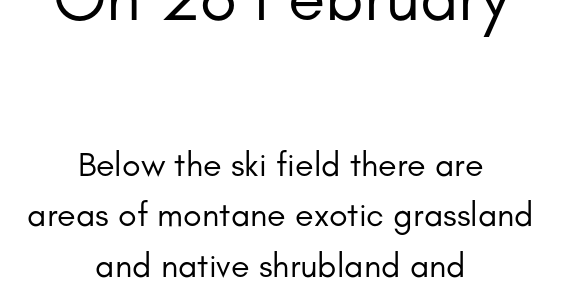
The image shows 68 px regular-weight sans-serif type, upright; set centered, normal line spacing (1.49x), normal letter spacing, not underlined; the first (top) block is 2.0x larger; low stroke contrast and a small x-height.
